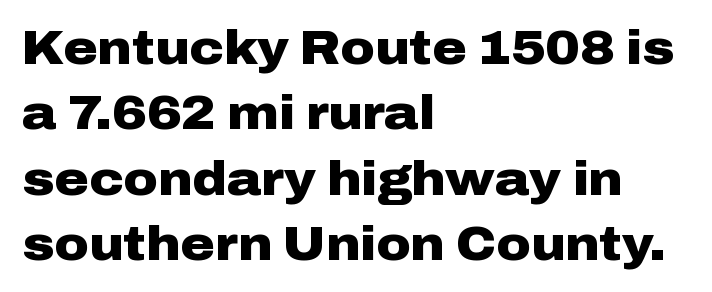
Q: Is the text bold? A: Yes.
Q: Is the text italic (slanted)? A: No, it is upright.
Q: Is the typeface a serif or a sans-serif typeface? A: Sans-serif.
Q: Is the text underlined? A: No.
Q: How is the paragraph aligned? A: Left-aligned.
Q: Is the spacing between letters normal or unusually wide? A: Normal.
Q: Is the spacing between lines tight, normal or loose? A: Normal.
Q: Width (condensed, normal, or wide)? A: Wide.
Q: Stroke contrast? A: Low.
Q: x-height? A: Medium.
Q: Monospaced? A: No.
